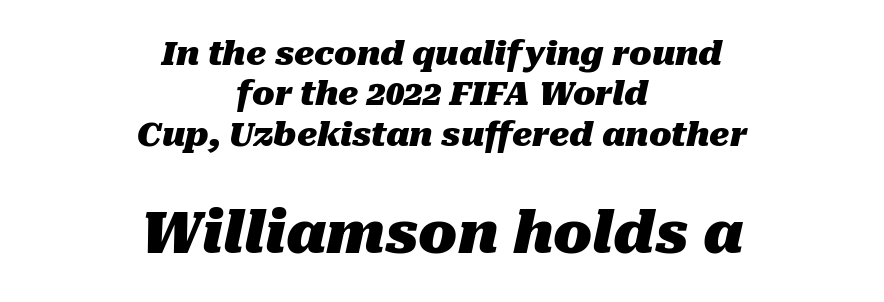
This sample is center-justified, so both line endings float freely. Inter-character spacing is left at the font's built-in metrics. Of the two passages, the one underneath uses the larger point size. Lines of text with bare space underneath.
